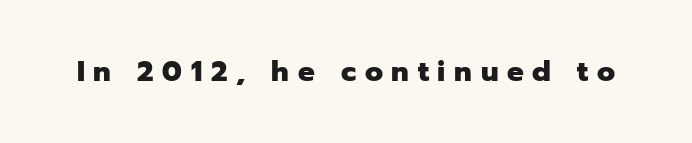
Think of a printed novel: that variable character pitch is what you see here. Regarding serifs, this sample does without them. Posture: straight, roman, zero tilt. The type is letterspaced generously, with wide tracking.
